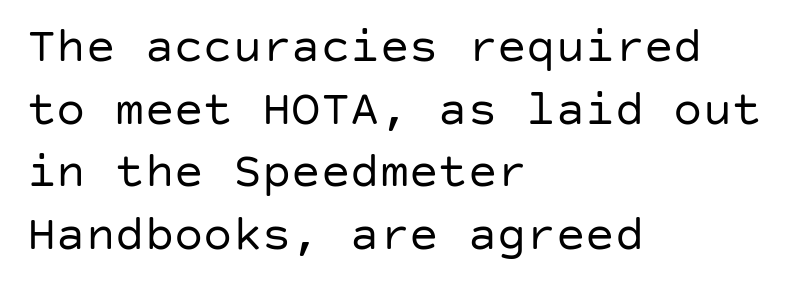
Here the glyphs are tracked normally, forming tight word shapes. Does the copy run flush right? No — it runs flush left. Words float on clear page, feet unadorned. This reads as an unemphasized weight, regular at the heaviest. Evenly set lines give the paragraph a standard silhouette. This rendering employs a face without finishing strokes, i.e., a sans-serif.
